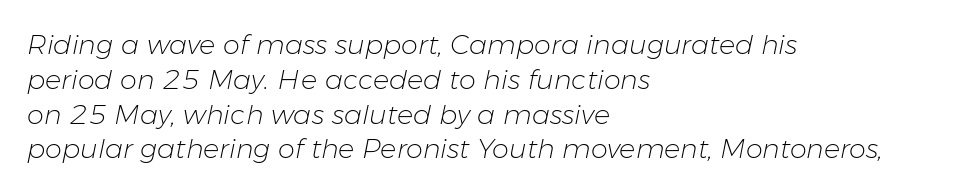
Words appear dense and cohesive because spacing is normal. Left-aligned paragraph, ragged on the right. Is the type heavy? It reads as light-to-regular instead. Leading: standard. Looking at the ascenders, they clearly lean.
